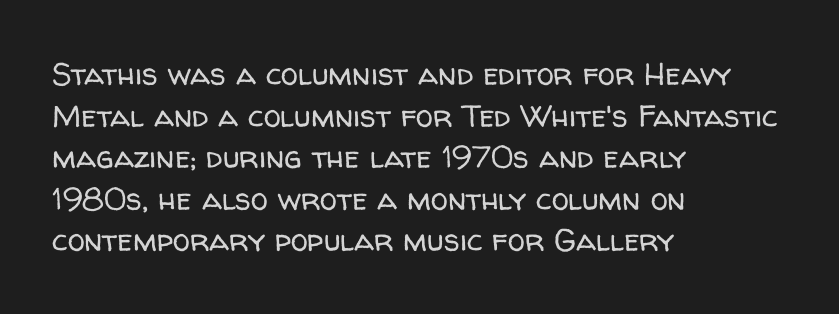
Here the glyphs are tracked normally, forming tight word shapes. Successive baselines arrive at the customary interval. The rendering uses natural spacing where letterforms have individual widths. Reading down the block, your eye returns to a fixed left position each line.
